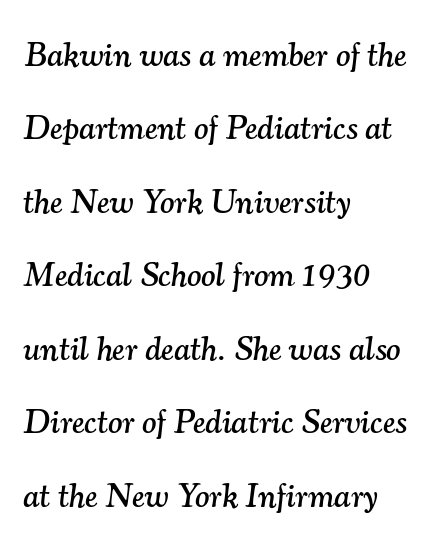
Q: Is the text italic (slanted)? A: Yes, it leans right by about 7 degrees.
Q: Is the typeface a serif or a sans-serif typeface? A: Serif.
Q: Is the text underlined? A: No.
Q: How is the paragraph aligned? A: Left-aligned.
Q: Is the spacing between letters normal or unusually wide? A: Normal.
Q: Is the spacing between lines tight, normal or loose? A: Loose.
Q: Width (condensed, normal, or wide)? A: Normal.
Q: Stroke contrast? A: Medium.
Q: x-height? A: Small.
Q: Monospaced? A: No.
